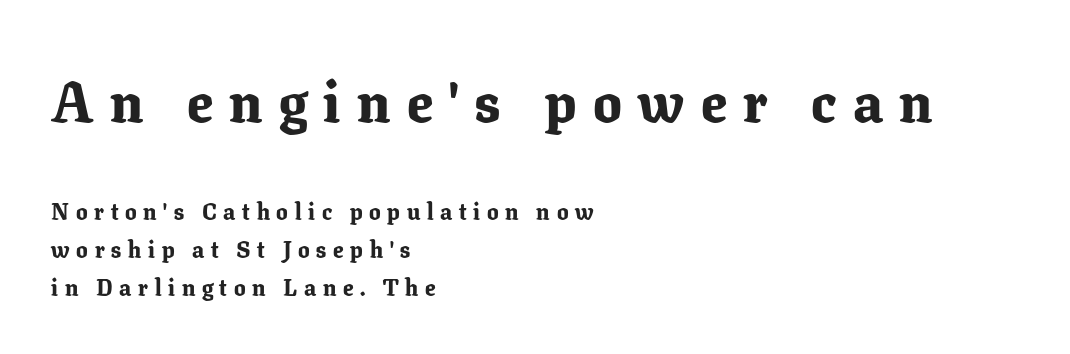
{"serif": "yes", "italic": "no", "bold": "yes", "weight": "bold", "width": "normal", "stroke_contrast": "low", "x_height": "medium", "monospaced": "no", "underline": "no", "align": "left", "line_spacing": "normal", "line_spacing_ratio": 1.65, "letter_spacing": "wide", "letter_spacing_em": 0.29, "larger_block": "first", "size_ratio": 2.48, "glyph_px": 57}
